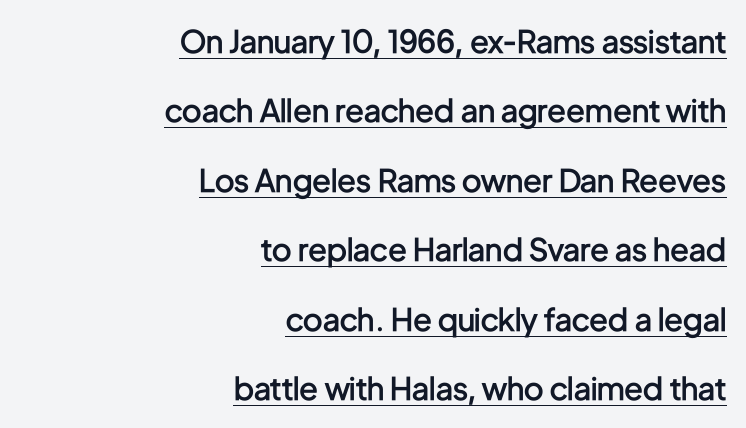
Do the characters align in a grid? No, the font is proportional. The line-height multiplier appears high, well above default. The typography opts for an upright posture over an oblique one. This is underlined copy, the kind a proofreader might mark for attention.
